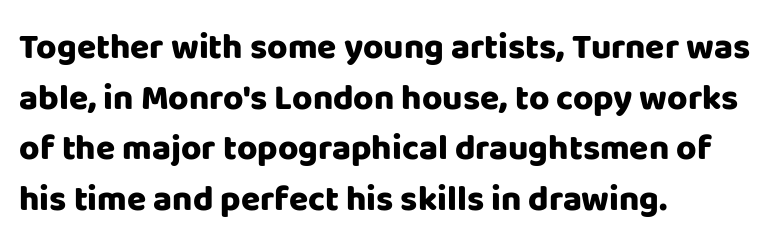
{"serif": "no", "italic": "no", "bold": "yes", "weight": "heavy", "width": "normal", "stroke_contrast": "low", "x_height": "large", "monospaced": "no", "underline": "no", "align": "left", "line_spacing": "normal", "line_spacing_ratio": 1.45, "letter_spacing": "normal", "letter_spacing_em": 0.0, "glyph_px": 35}
